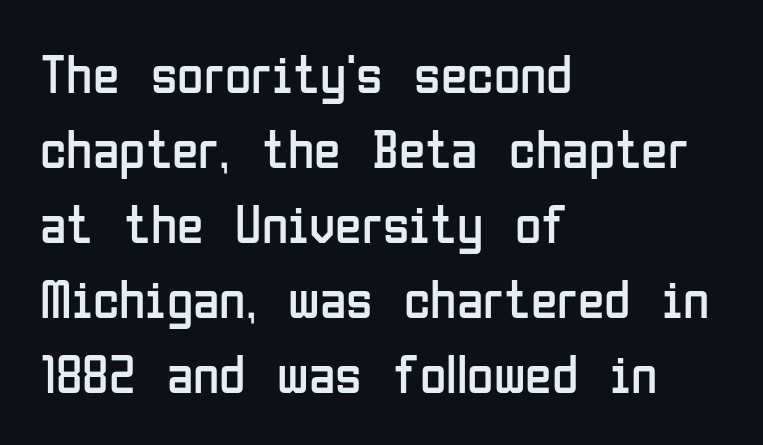
The image shows 54 px regular-weight, condensed sans-serif type, upright; set left-aligned, normal line spacing (1.39x), normal letter spacing, not underlined; low stroke contrast and a medium x-height.
